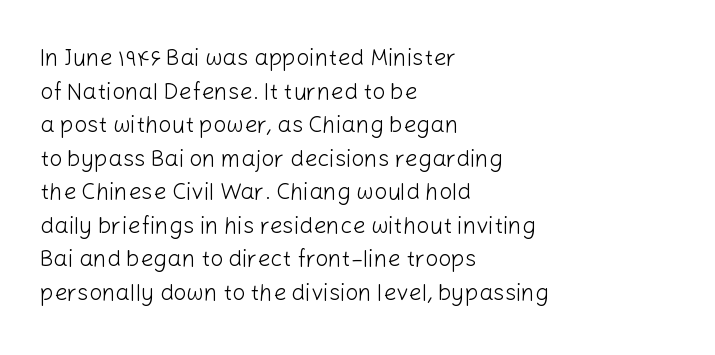
The image shows 23 px text type, upright; set left-aligned, normal line spacing (1.46x), normal letter spacing, not underlined.
